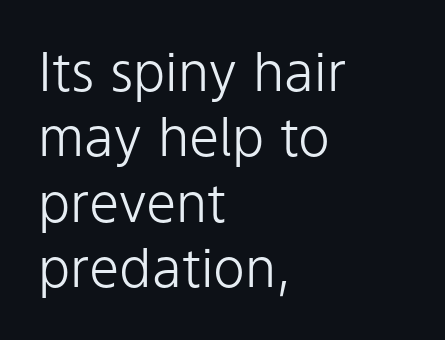
{"serif": "no", "italic": "no", "bold": "no", "weight": "light", "width": "normal", "stroke_contrast": "low", "x_height": "medium", "monospaced": "no", "underline": "no", "align": "left", "line_spacing_ratio": 1.21, "letter_spacing": "normal", "letter_spacing_em": 0.0, "glyph_px": 54}
